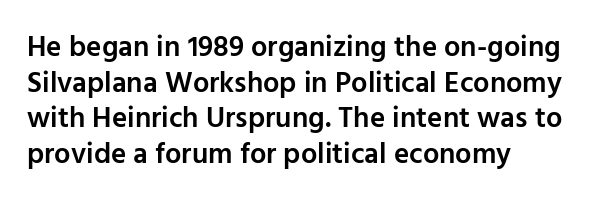
Caption: semibold face, moderately heavy strokes. The passage is arranged the way most books set body copy — flush left. The passage shown is typeset with a sans-serif family. A clean baseline with only descenders dipping below it. Here the designer chose a conventional face with non-uniform glyph widths. Does extra space separate the letters? No, they use regular spacing.
